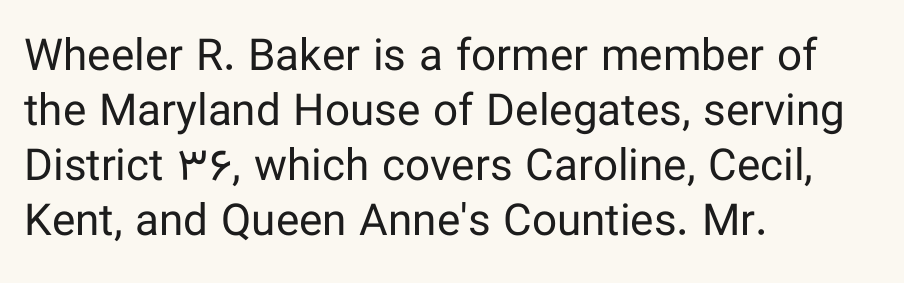
No extra tracking has been applied to these lines. Tall strokes in this sample are plumb rather than angled. No extra ink here — the face is not bold. Observe the absence of serifs on each vertical stroke in this sample. Lines of text with bare space underneath.
